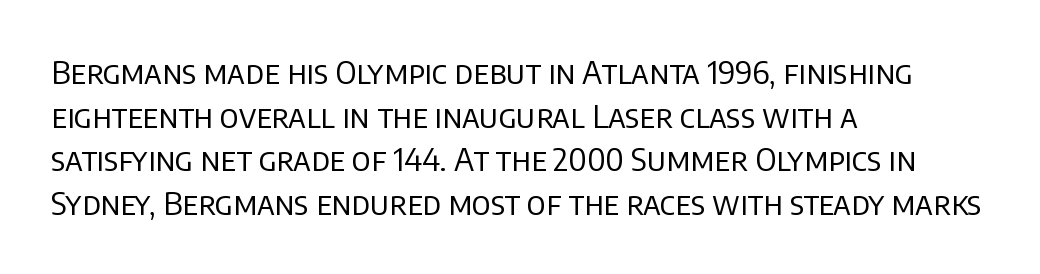
{"serif": "no", "italic": "no", "bold": "no", "weight": "regular", "width": "normal", "stroke_contrast": "low", "x_height": "large", "monospaced": "no", "underline": "no", "align": "left", "line_spacing": "normal", "line_spacing_ratio": 1.36, "letter_spacing": "normal", "letter_spacing_em": 0.0, "glyph_px": 32}
